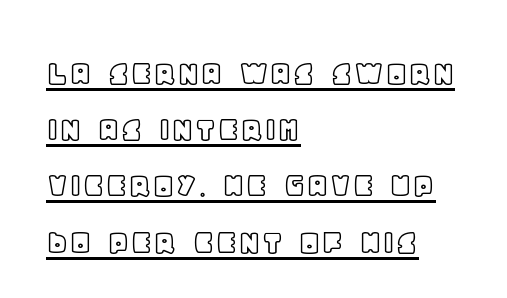
Q: Is the text italic (slanted)? A: No, it is upright.
Q: Is the text underlined? A: Yes.
Q: How is the paragraph aligned? A: Left-aligned.
Q: Is the spacing between letters normal or unusually wide? A: Normal.
Q: Is the spacing between lines tight, normal or loose? A: Normal.
Q: Width (condensed, normal, or wide)? A: Normal.
Q: x-height? A: Large.
Q: Monospaced? A: No.
